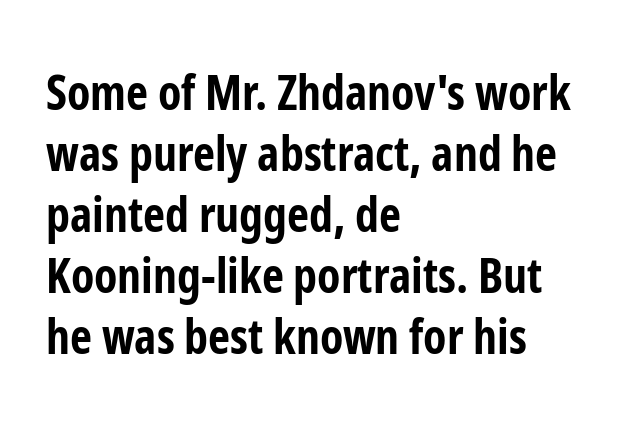
Q: Is the text bold? A: Yes.
Q: Is the text italic (slanted)? A: No, it is upright.
Q: Is the typeface a serif or a sans-serif typeface? A: Sans-serif.
Q: Is the text underlined? A: No.
Q: How is the paragraph aligned? A: Left-aligned.
Q: Is the spacing between letters normal or unusually wide? A: Normal.
Q: Is the spacing between lines tight, normal or loose? A: Normal.
Q: Width (condensed, normal, or wide)? A: Condensed.
Q: Stroke contrast? A: Low.
Q: x-height? A: Medium.
Q: Monospaced? A: No.
